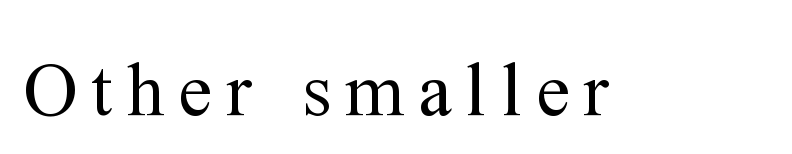
{"serif": "yes", "italic": "no", "bold": "no", "weight": "regular", "width": "normal", "stroke_contrast": "medium", "x_height": "medium", "monospaced": "no", "underline": "no", "glyph_px": 75}
